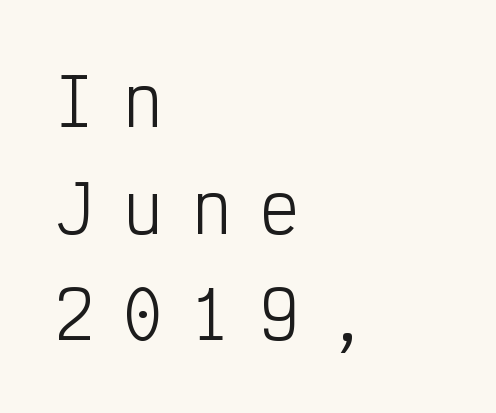
Q: Is the text bold? A: No.
Q: Is the text italic (slanted)? A: No, it is upright.
Q: Is the typeface a serif or a sans-serif typeface? A: Sans-serif.
Q: Is the text underlined? A: No.
Q: How is the paragraph aligned? A: Left-aligned.
Q: Is the spacing between letters normal or unusually wide? A: Unusually wide.
Q: Is the spacing between lines tight, normal or loose? A: Normal.
Q: Width (condensed, normal, or wide)? A: Condensed.
Q: Stroke contrast? A: Low.
Q: x-height? A: Medium.
Q: Monospaced? A: Yes.
